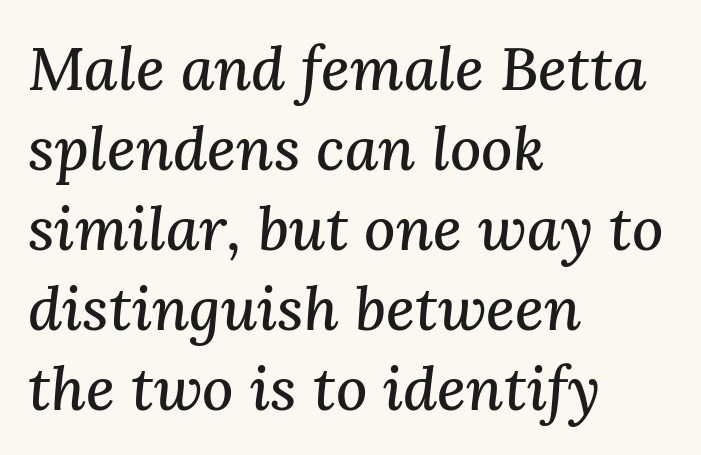
Q: Is the text italic (slanted)? A: Yes, it leans right by about 3 degrees.
Q: Is the typeface a serif or a sans-serif typeface? A: Serif.
Q: Is the text underlined? A: No.
Q: How is the paragraph aligned? A: Left-aligned.
Q: Is the spacing between letters normal or unusually wide? A: Normal.
Q: Is the spacing between lines tight, normal or loose? A: Normal.
Q: Width (condensed, normal, or wide)? A: Normal.
Q: Stroke contrast? A: Medium.
Q: x-height? A: Medium.
Q: Monospaced? A: No.
